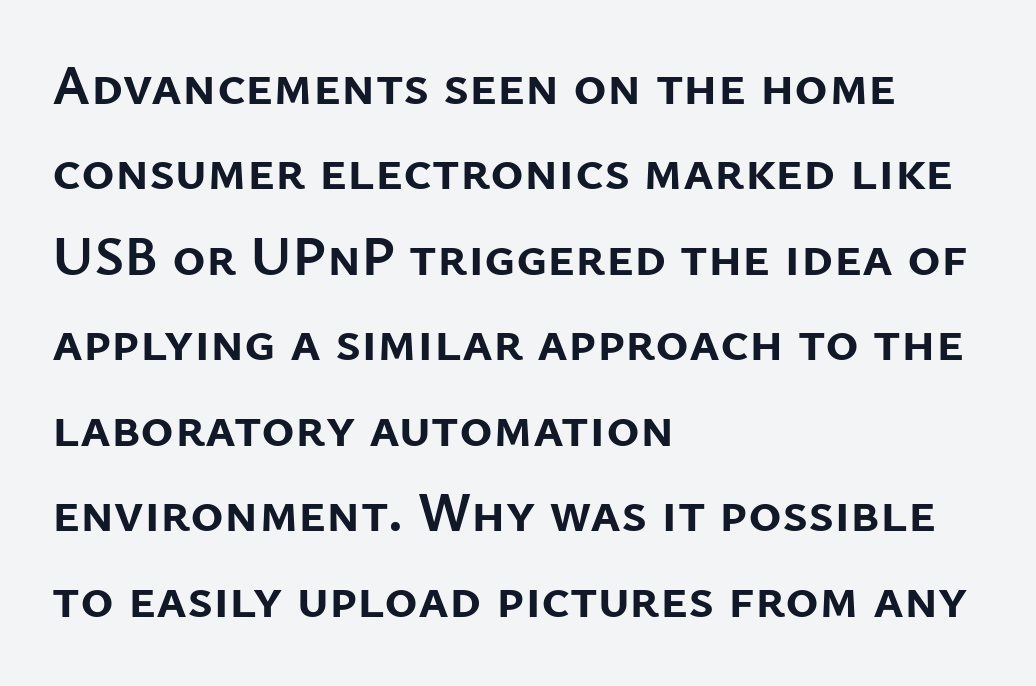
The letters carry no serifs — their stems end cleanly without finishing strokes. Bold? Absolutely — the strokes are thick and heavy. Posture: straight, roman, zero tilt. The horizontal fit of the characters is conventional and even.
